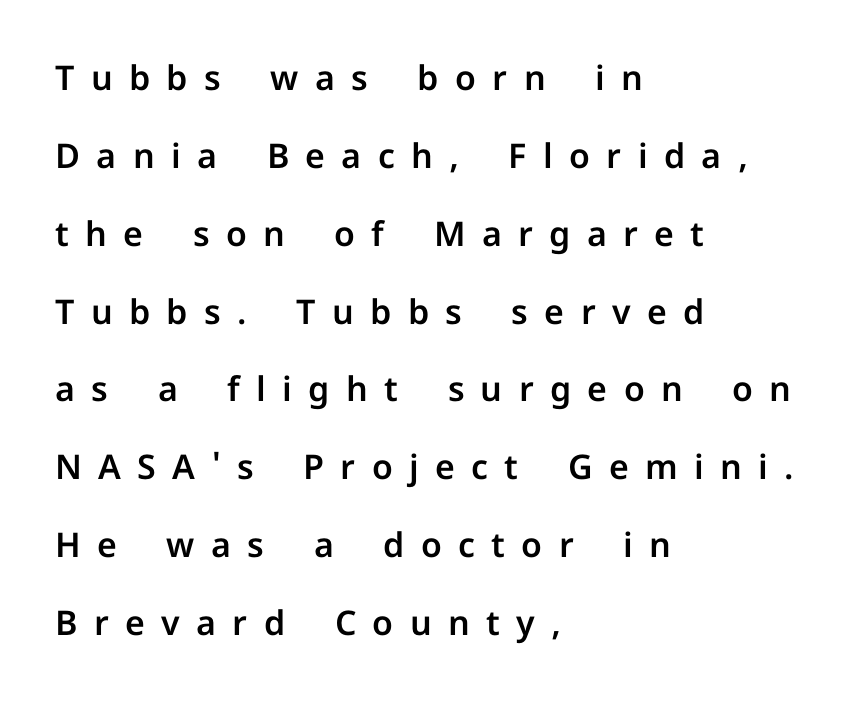
Q: Is the text italic (slanted)? A: No, it is upright.
Q: Is the typeface a serif or a sans-serif typeface? A: Sans-serif.
Q: Is the text underlined? A: No.
Q: How is the paragraph aligned? A: Left-aligned.
Q: Is the spacing between letters normal or unusually wide? A: Unusually wide.
Q: Is the spacing between lines tight, normal or loose? A: Loose.
Q: Width (condensed, normal, or wide)? A: Normal.
Q: Stroke contrast? A: Low.
Q: x-height? A: Medium.
Q: Monospaced? A: No.
